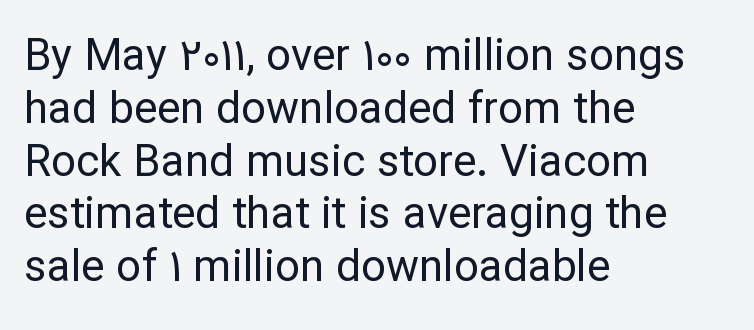
The image shows 44 px regular-weight sans-serif type, upright; set left-aligned, line spacing 1.2x, normal letter spacing, not underlined; low stroke contrast and a medium x-height.
